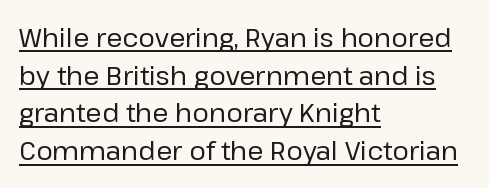
Line beginnings align vertically; line endings do not. What's the leading like? Ordinary, nothing unusual. The face used here is rendered with its standard letterfit. Caption: lettering with a line underneath. Notice how the stems are strictly vertical — no italics here.
